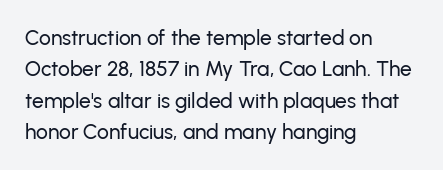
The image shows 21 px text type, upright; set left-aligned, normal line spacing (1.49x), normal letter spacing, not underlined.
